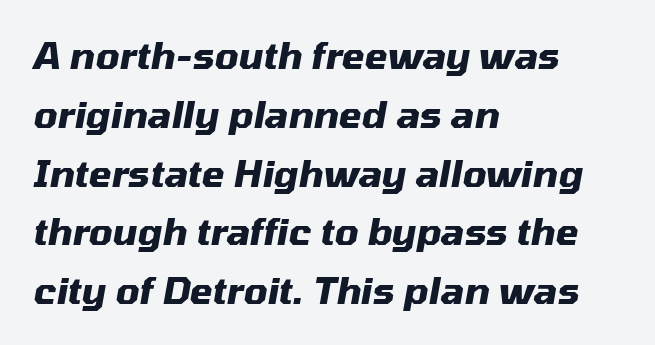
{"italic": "yes", "lean": "right", "slant_degrees": 10, "bold": "yes", "weight": "heavy", "width": "normal", "stroke_contrast": "medium", "x_height": "medium", "monospaced": "no", "underline": "no", "align": "left", "line_spacing": "normal", "line_spacing_ratio": 1.59, "letter_spacing": "normal", "letter_spacing_em": 0.0, "glyph_px": 37}
